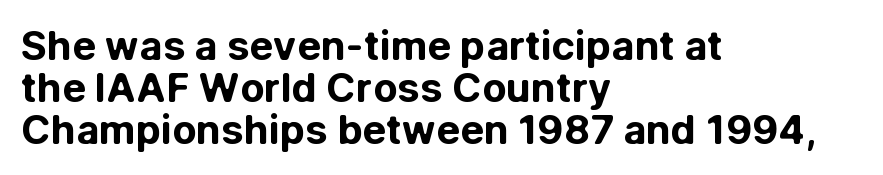
What weight is shown? A full bold with thick strokes. No feet cap the strokes, marking this as sans-serif type. These lines are rendered in a variable-pitch font. Reading down the column, the eye jumps only a short way to each next line.
